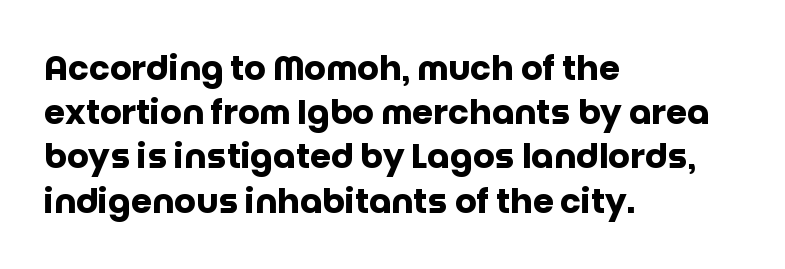
The image shows 34 px heavy sans-serif type, upright; set left-aligned, normal line spacing (1.3x), normal letter spacing, not underlined; low stroke contrast and a large x-height.
